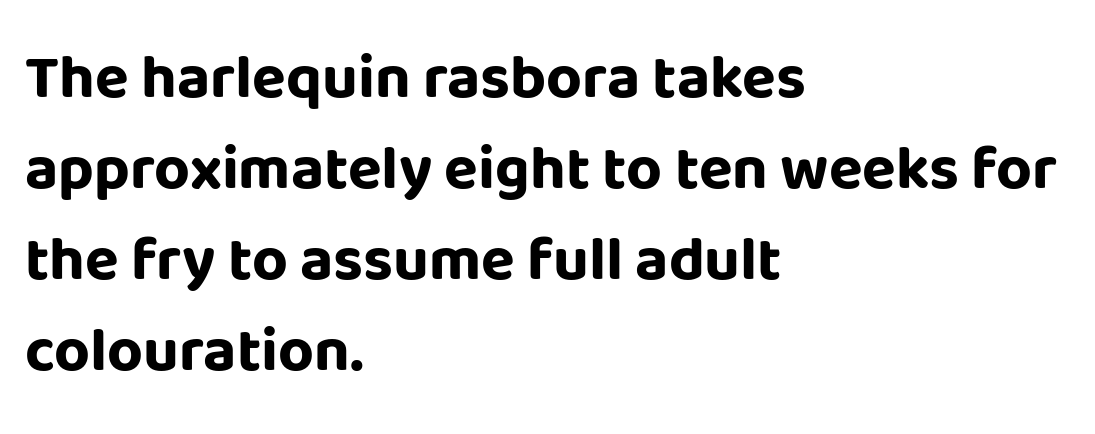
The image shows 62 px bold sans-serif type, upright; set left-aligned, normal line spacing (1.47x), normal letter spacing, not underlined; low stroke contrast and a large x-height.
